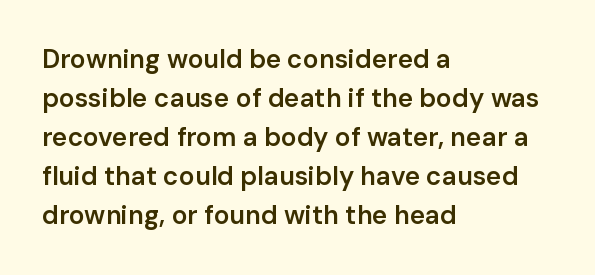
Each row of text sits above clean, open space. The letters stand straight up with perfectly vertical stems. Each word holds together tightly as a unit, with standard inter-letter gaps. A normal amount of white space separates one row of letters from the next. Does the weight exceed regular? Yes, but only to semibold. The paragraph shown leans on its left margin.
